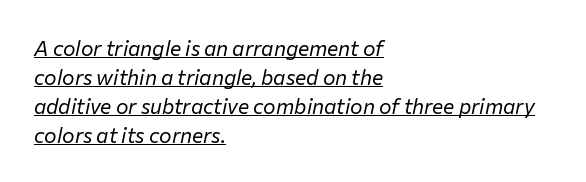
{"italic": "yes", "lean": "right", "slant_degrees": 12, "bold": "no", "underline": "yes", "align": "left", "line_spacing": "normal", "line_spacing_ratio": 1.38, "letter_spacing": "normal", "letter_spacing_em": 0.0, "glyph_px": 21}
